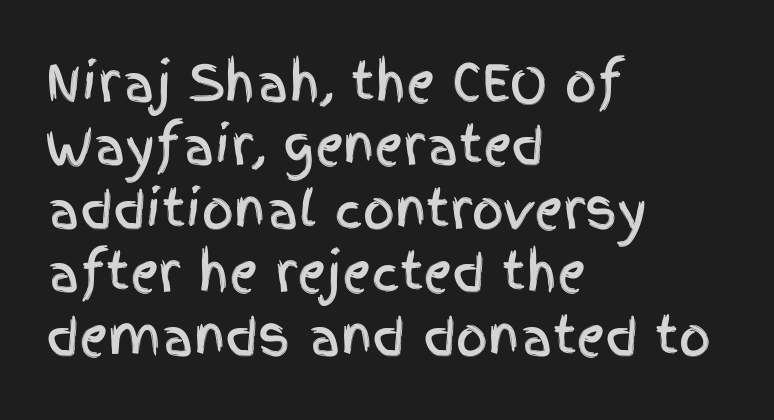
Q: Is the text italic (slanted)? A: No, it is upright.
Q: Is the typeface a serif or a sans-serif typeface? A: Sans-serif.
Q: Is the text underlined? A: No.
Q: How is the paragraph aligned? A: Left-aligned.
Q: Is the spacing between letters normal or unusually wide? A: Normal.
Q: Is the spacing between lines tight, normal or loose? A: Normal.
Q: Width (condensed, normal, or wide)? A: Condensed.
Q: x-height? A: Large.
Q: Monospaced? A: No.
